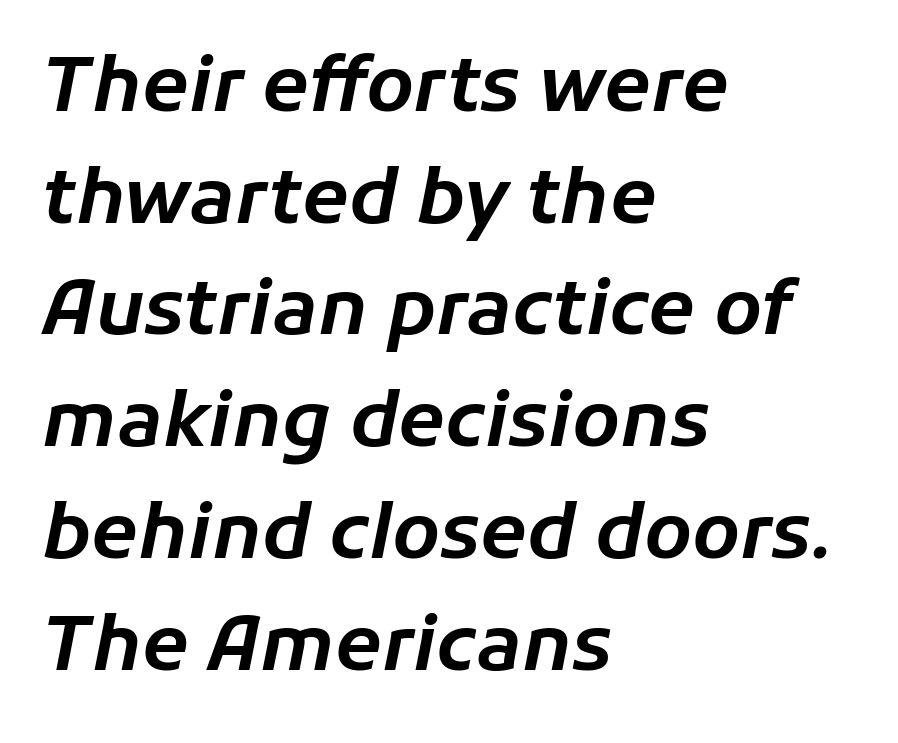
The font's italic variant was chosen for this text. Spacing verdict: proportional, widths tailored to each character. Vertical spacing — default. The area under the type is left untouched. Words appear dense and cohesive because spacing is normal.
